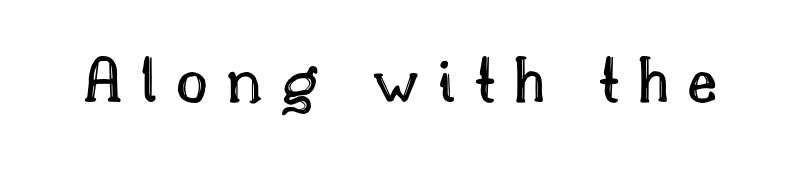
Upright lettering throughout. Here the designer chose a conventional face with non-uniform glyph widths. The face used here is rendered with a markedly widened letterfit. The area under the type is left untouched.
